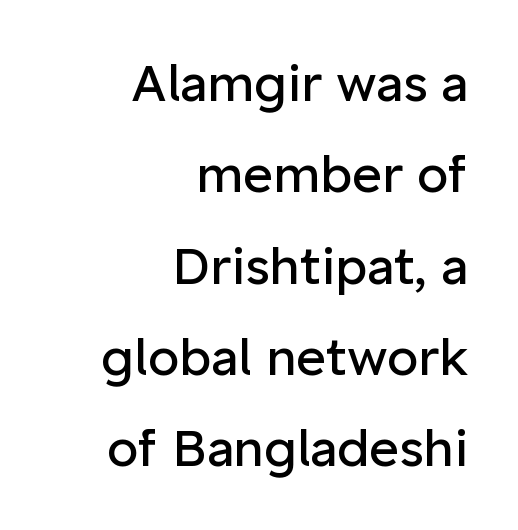
{"serif": "no", "italic": "no", "bold": "no", "weight": "regular", "width": "normal", "stroke_contrast": "low", "x_height": "medium", "monospaced": "no", "underline": "no", "align": "right", "line_spacing_ratio": 1.79, "letter_spacing": "normal", "letter_spacing_em": 0.0, "glyph_px": 51}
